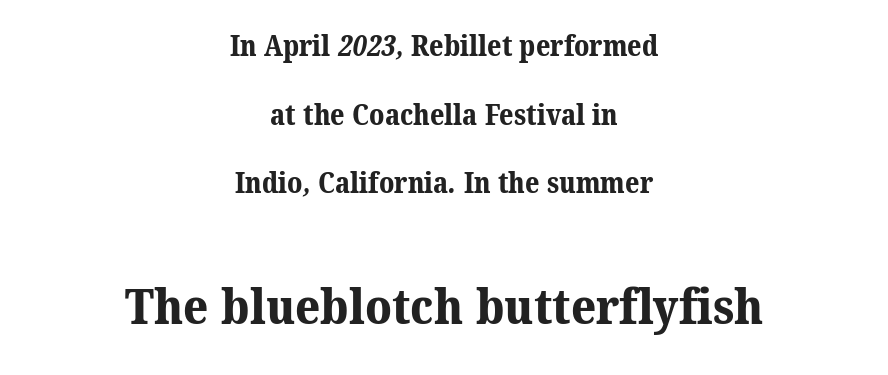
Q: Is the text bold? A: Yes.
Q: Is the typeface a serif or a sans-serif typeface? A: Serif.
Q: Is the text underlined? A: No.
Q: How is the paragraph aligned? A: Centered.
Q: Is the spacing between letters normal or unusually wide? A: Normal.
Q: Is the spacing between lines tight, normal or loose? A: Loose.
Q: Which block of text is set in a larger size, the first (top) or the second (bottom)? A: The second (bottom) one.
Q: Width (condensed, normal, or wide)? A: Normal.
Q: Stroke contrast? A: Medium.
Q: x-height? A: Medium.
Q: Monospaced? A: No.
